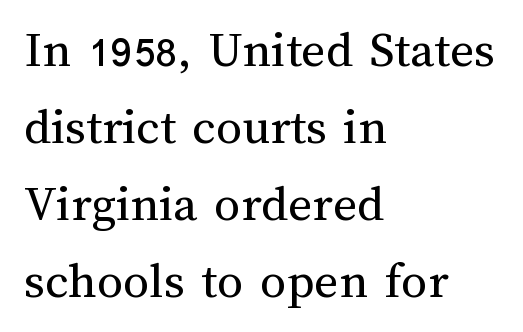
The image shows 52 px regular-weight type, upright; set left-aligned, normal line spacing (1.48x), normal letter spacing, not underlined; medium stroke contrast and a medium x-height.
